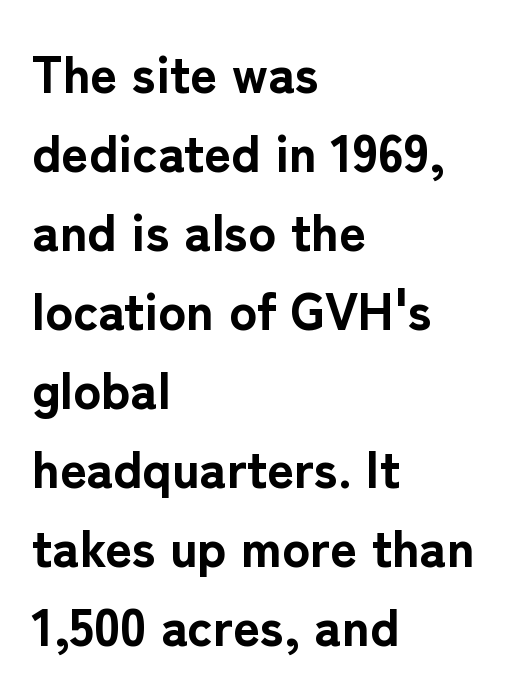
Q: Is the text bold? A: Yes.
Q: Is the text italic (slanted)? A: No, it is upright.
Q: Is the typeface a serif or a sans-serif typeface? A: Sans-serif.
Q: Is the text underlined? A: No.
Q: How is the paragraph aligned? A: Left-aligned.
Q: Is the spacing between letters normal or unusually wide? A: Normal.
Q: Is the spacing between lines tight, normal or loose? A: Normal.
Q: Width (condensed, normal, or wide)? A: Normal.
Q: Stroke contrast? A: Low.
Q: x-height? A: Medium.
Q: Monospaced? A: No.
